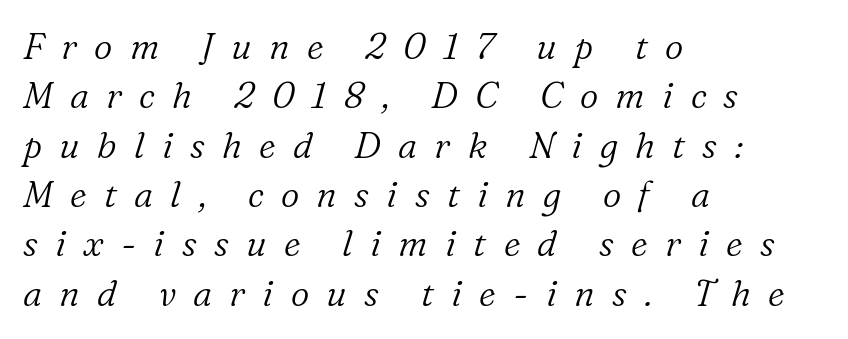
Q: Is the text bold? A: No.
Q: Is the text italic (slanted)? A: Yes, it leans right by about 16 degrees.
Q: Is the typeface a serif or a sans-serif typeface? A: Serif.
Q: Is the text underlined? A: No.
Q: How is the paragraph aligned? A: Left-aligned.
Q: Is the spacing between letters normal or unusually wide? A: Unusually wide.
Q: Is the spacing between lines tight, normal or loose? A: Normal.
Q: Width (condensed, normal, or wide)? A: Normal.
Q: Stroke contrast? A: Low.
Q: x-height? A: Medium.
Q: Monospaced? A: No.
